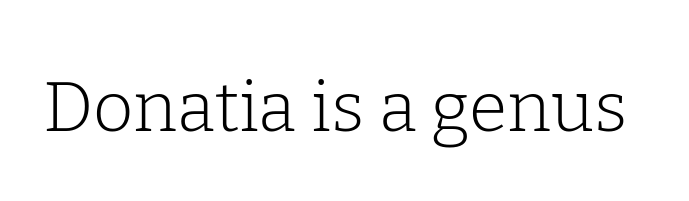
{"serif": "yes", "italic": "no", "bold": "no", "weight": "light", "width": "normal", "stroke_contrast": "low", "x_height": "medium", "monospaced": "no", "underline": "no", "letter_spacing": "normal", "letter_spacing_em": 0.0, "glyph_px": 70}
